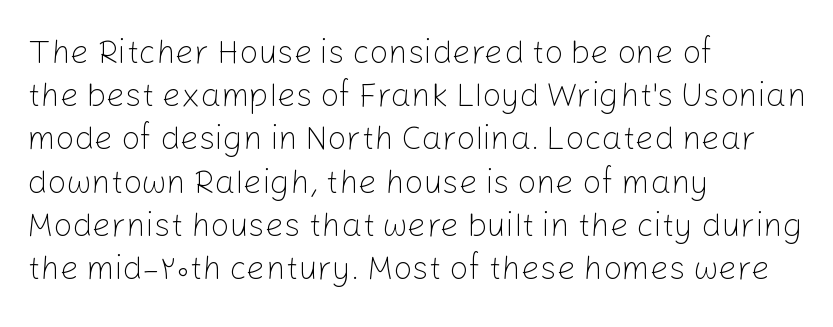
Q: Is the text bold? A: No.
Q: Is the text italic (slanted)? A: No, it is upright.
Q: Is the typeface a serif or a sans-serif typeface? A: Sans-serif.
Q: Is the text underlined? A: No.
Q: How is the paragraph aligned? A: Left-aligned.
Q: Is the spacing between letters normal or unusually wide? A: Normal.
Q: Is the spacing between lines tight, normal or loose? A: Normal.
Q: Width (condensed, normal, or wide)? A: Normal.
Q: Stroke contrast? A: Low.
Q: x-height? A: Medium.
Q: Monospaced? A: No.
